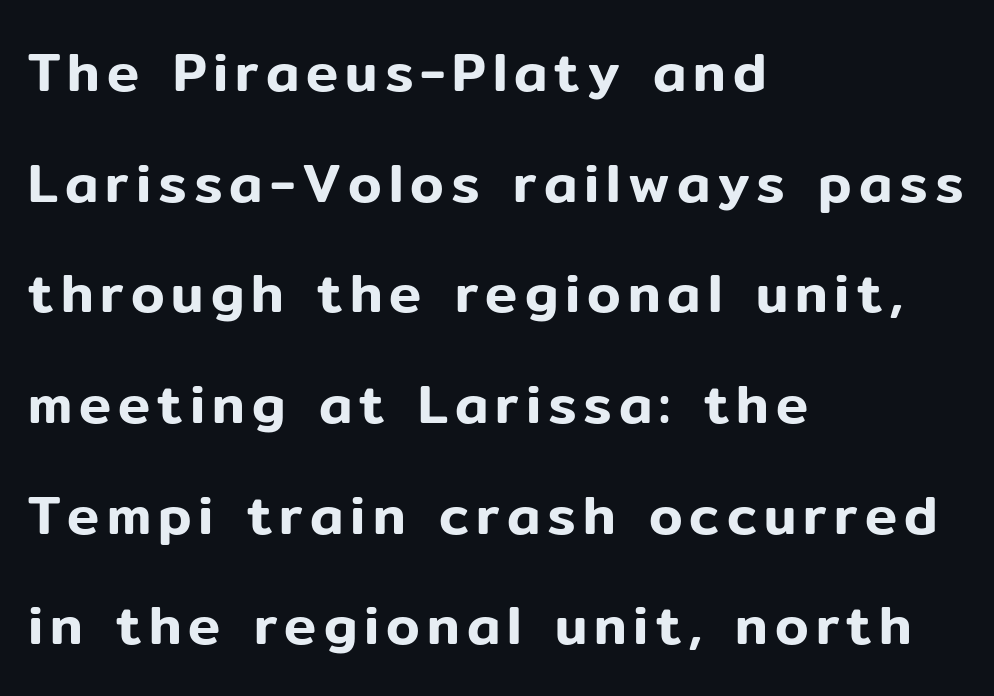
The image shows 54 px sans-serif type, upright; set left-aligned, loose line spacing (2.05x), not underlined; low stroke contrast and a medium x-height.
